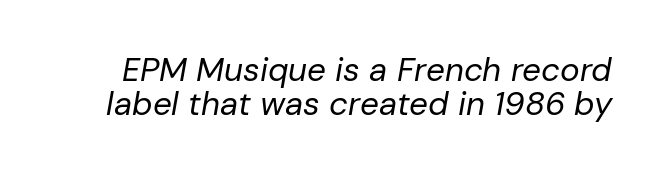
{"italic": "yes", "lean": "right", "slant_degrees": 10, "bold": "no", "weight": "regular", "width": "normal", "stroke_contrast": "low", "x_height": "medium", "monospaced": "no", "underline": "no", "line_spacing": "tight", "line_spacing_ratio": 1.04, "letter_spacing": "normal", "letter_spacing_em": 0.0, "glyph_px": 33}
